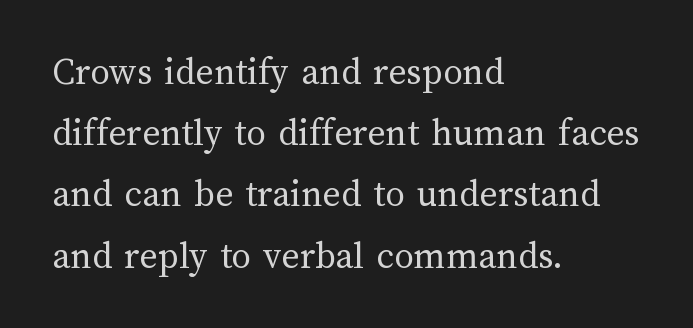
Q: Is the text bold? A: No.
Q: Is the text italic (slanted)? A: No, it is upright.
Q: Is the text underlined? A: No.
Q: How is the paragraph aligned? A: Left-aligned.
Q: Is the spacing between letters normal or unusually wide? A: Normal.
Q: Is the spacing between lines tight, normal or loose? A: Normal.
Q: Width (condensed, normal, or wide)? A: Normal.
Q: Stroke contrast? A: Medium.
Q: x-height? A: Medium.
Q: Monospaced? A: No.
